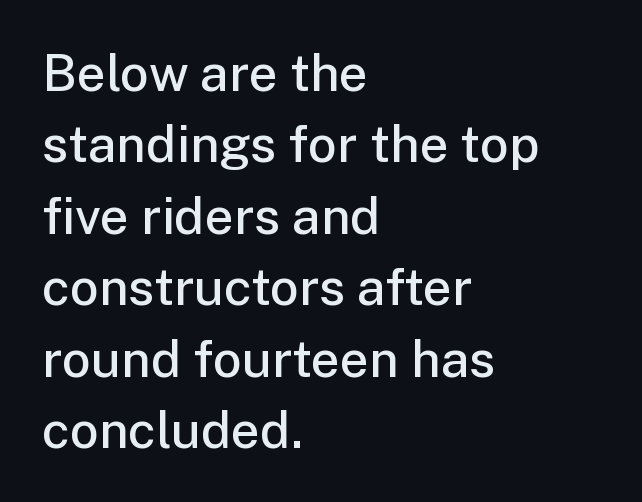
{"serif": "no", "italic": "no", "bold": "semi", "weight": "semibold", "width": "normal", "stroke_contrast": "low", "x_height": "medium", "monospaced": "no", "underline": "no", "align": "left", "line_spacing": "normal", "line_spacing_ratio": 1.4, "letter_spacing": "normal", "letter_spacing_em": 0.0, "glyph_px": 51}
